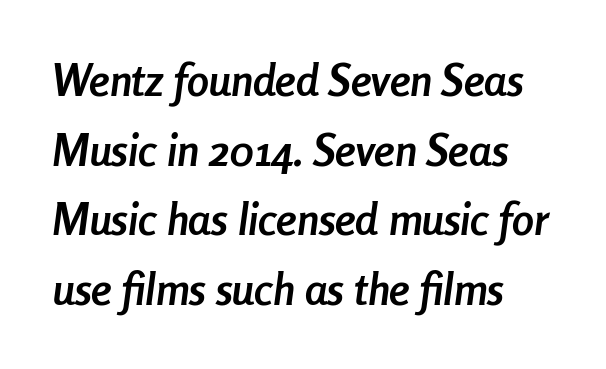
{"italic": "yes", "lean": "right", "slant_degrees": 8, "bold": "yes", "weight": "semibold", "width": "condensed", "stroke_contrast": "low", "x_height": "medium", "monospaced": "no", "underline": "no", "line_spacing": "normal", "line_spacing_ratio": 1.58, "letter_spacing": "normal", "letter_spacing_em": 0.0, "glyph_px": 44}
